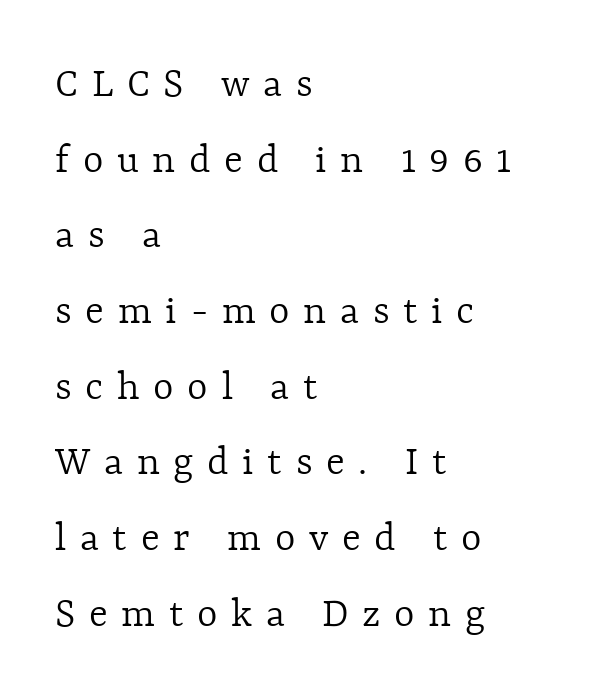
Q: Is the text bold? A: No.
Q: Is the text italic (slanted)? A: No, it is upright.
Q: Is the text underlined? A: No.
Q: How is the paragraph aligned? A: Left-aligned.
Q: Is the spacing between letters normal or unusually wide? A: Unusually wide.
Q: Width (condensed, normal, or wide)? A: Normal.
Q: x-height? A: Medium.
Q: Monospaced? A: No.
